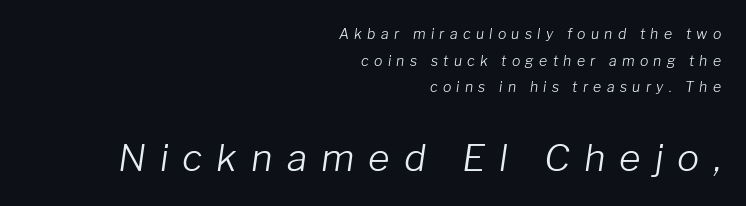
Q: Is the text bold? A: No.
Q: Is the text italic (slanted)? A: Yes, it leans right by about 8 degrees.
Q: Is the text underlined? A: No.
Q: How is the paragraph aligned? A: Right-aligned.
Q: Is the spacing between letters normal or unusually wide? A: Unusually wide.
Q: Is the spacing between lines tight, normal or loose? A: Loose.
Q: Which block of text is set in a larger size, the first (top) or the second (bottom)? A: The second (bottom) one.
Q: Width (condensed, normal, or wide)? A: Normal.
Q: Stroke contrast? A: Low.
Q: x-height? A: Medium.
Q: Monospaced? A: No.
